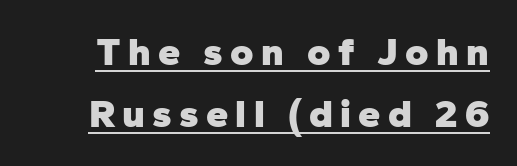
Q: Is the text bold? A: Yes.
Q: Is the text italic (slanted)? A: No, it is upright.
Q: Is the typeface a serif or a sans-serif typeface? A: Sans-serif.
Q: Is the text underlined? A: Yes.
Q: Is the spacing between lines tight, normal or loose? A: Normal.
Q: Width (condensed, normal, or wide)? A: Normal.
Q: Stroke contrast? A: Low.
Q: x-height? A: Medium.
Q: Monospaced? A: No.
